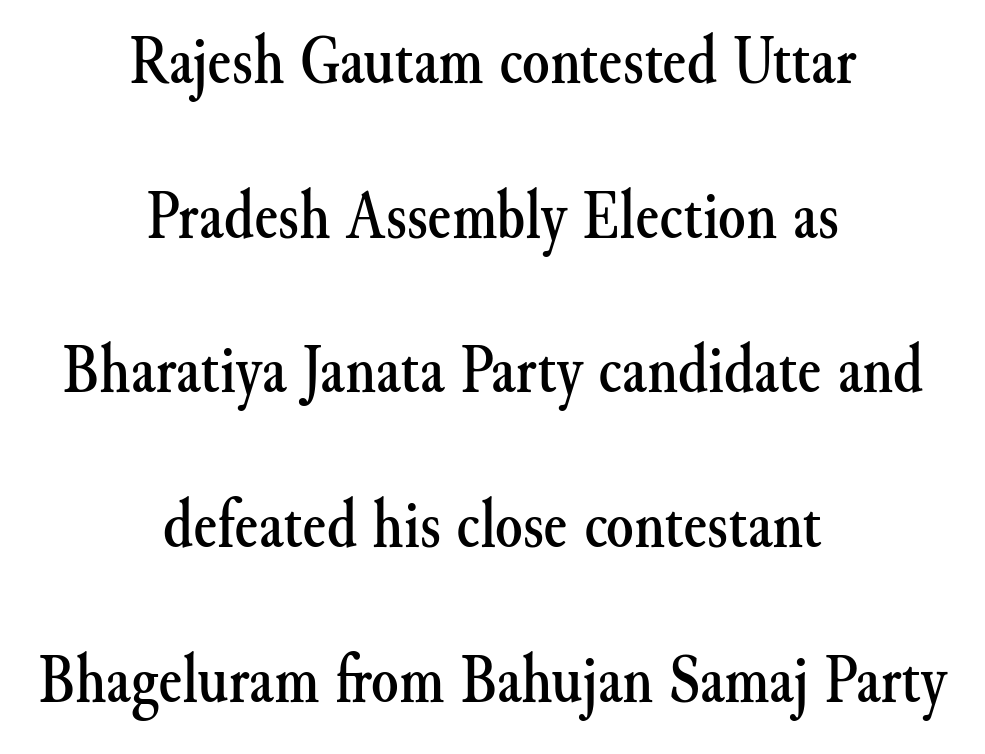
This rendering employs a face with finishing strokes, i.e., a serif. Note the varied advance widths — an 'i' is clearly narrower than an 'm'. Posture: upright roman. The line texture is even and compact thanks to regular tracking.
